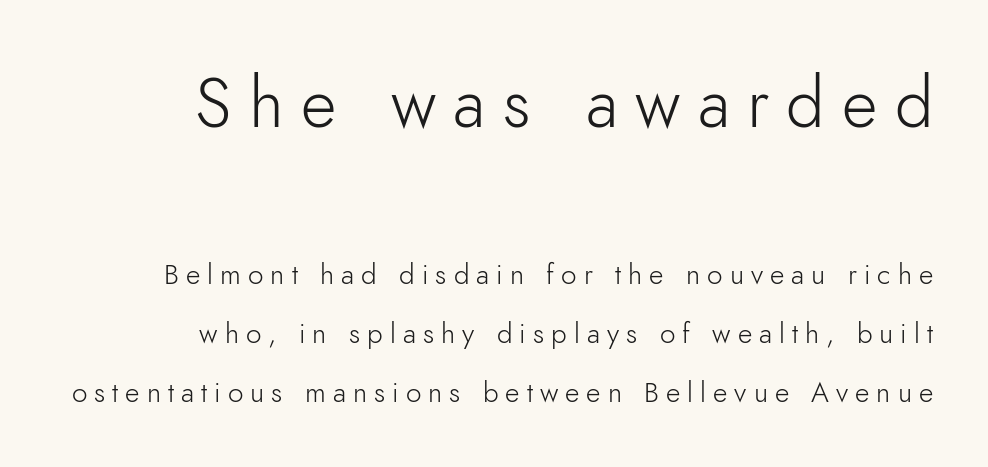
{"serif": "no", "italic": "no", "bold": "no", "weight": "light", "width": "normal", "stroke_contrast": "low", "x_height": "small", "monospaced": "no", "underline": "no", "align": "right", "line_spacing": "loose", "line_spacing_ratio": 2.1, "letter_spacing": "wide", "letter_spacing_em": 0.25, "larger_block": "first", "size_ratio": 2.46, "glyph_px": 69}
